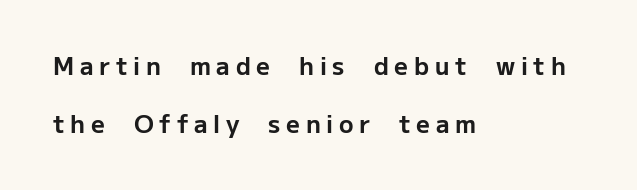
Q: Is the text bold? A: Yes.
Q: Is the text italic (slanted)? A: No, it is upright.
Q: Is the text underlined? A: No.
Q: How is the paragraph aligned? A: Left-aligned.
Q: Is the spacing between letters normal or unusually wide? A: Unusually wide.
Q: Is the spacing between lines tight, normal or loose? A: Loose.
